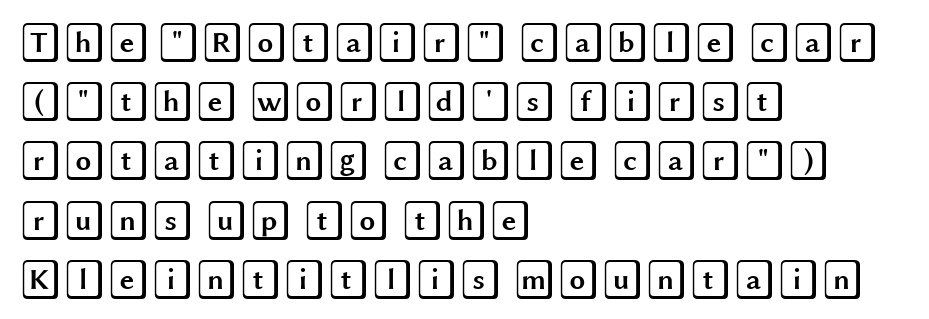
{"italic": "no", "width": "wide", "x_height": "large", "underline": "no", "align": "left", "line_spacing": "normal", "line_spacing_ratio": 1.48, "letter_spacing": "normal", "letter_spacing_em": 0.0, "glyph_px": 40}
